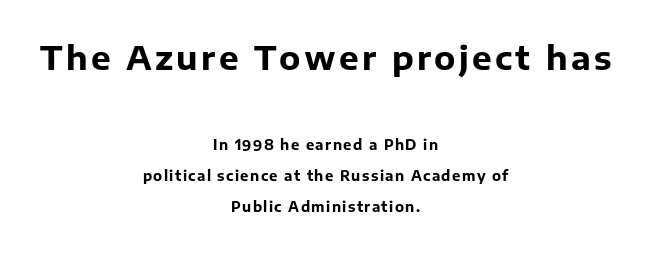
The image shows 33 px bold sans-serif type, upright; set centered, loose line spacing (2.21x), not underlined; the first (top) block is 2.36x larger; low stroke contrast and a medium x-height.
